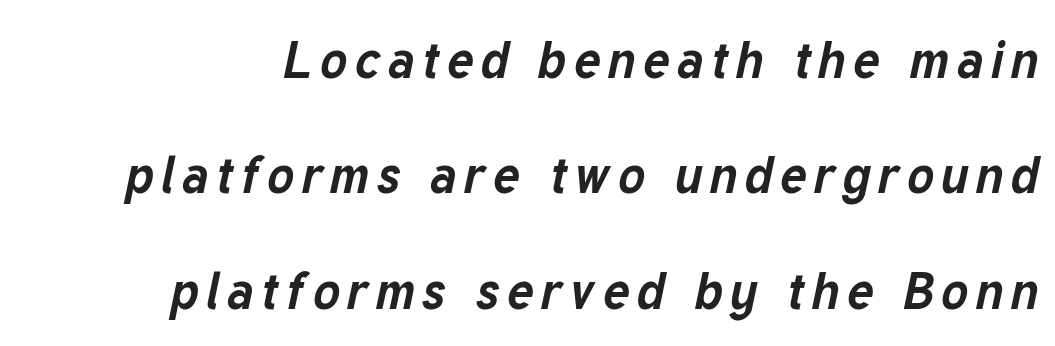
The image shows 51 px bold type, italic (leaning right); set loose line spacing (2.26x), not underlined; low stroke contrast and a medium x-height.
